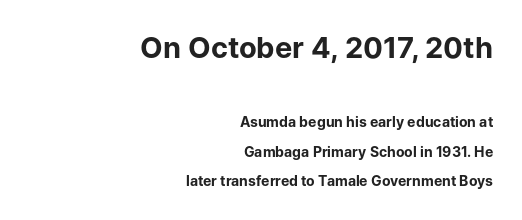
Q: Is the text bold? A: Yes.
Q: Is the text italic (slanted)? A: No, it is upright.
Q: Is the typeface a serif or a sans-serif typeface? A: Sans-serif.
Q: Is the text underlined? A: No.
Q: How is the paragraph aligned? A: Right-aligned.
Q: Is the spacing between letters normal or unusually wide? A: Normal.
Q: Is the spacing between lines tight, normal or loose? A: Loose.
Q: Which block of text is set in a larger size, the first (top) or the second (bottom)? A: The first (top) one.
Q: Width (condensed, normal, or wide)? A: Normal.
Q: Stroke contrast? A: Low.
Q: x-height? A: Medium.
Q: Monospaced? A: No.
